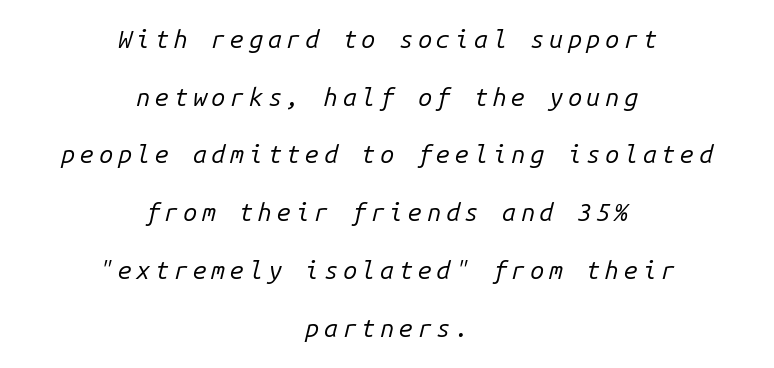
{"italic": "yes", "lean": "right", "slant_degrees": 14, "bold": "no", "underline": "no", "align": "center", "line_spacing": "loose", "line_spacing_ratio": 2.31, "glyph_px": 25}
